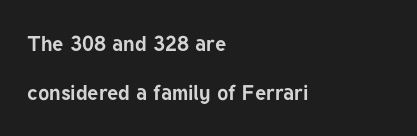
Q: Is the text bold? A: Yes.
Q: Is the text italic (slanted)? A: No, it is upright.
Q: Is the text underlined? A: No.
Q: How is the paragraph aligned? A: Left-aligned.
Q: Is the spacing between letters normal or unusually wide? A: Normal.
Q: Is the spacing between lines tight, normal or loose? A: Loose.
